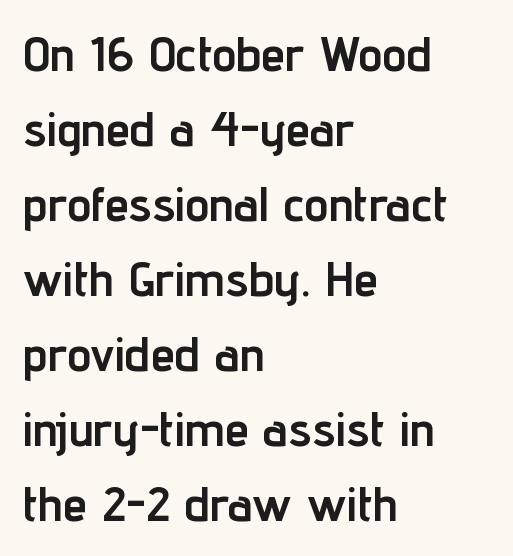
The image shows 49 px semibold, condensed sans-serif type, upright; set left-aligned, normal line spacing (1.53x), normal letter spacing, not underlined; low stroke contrast and a medium x-height.
